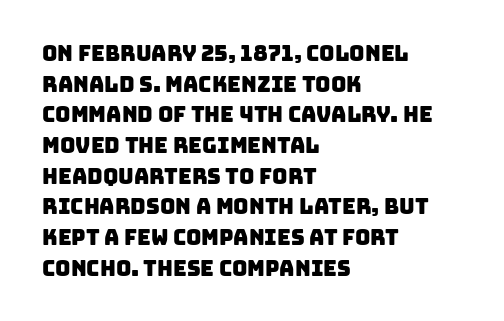
{"underline": "no", "align": "left", "line_spacing": "normal", "line_spacing_ratio": 1.46, "letter_spacing": "normal", "letter_spacing_em": 0.0, "glyph_px": 21}
